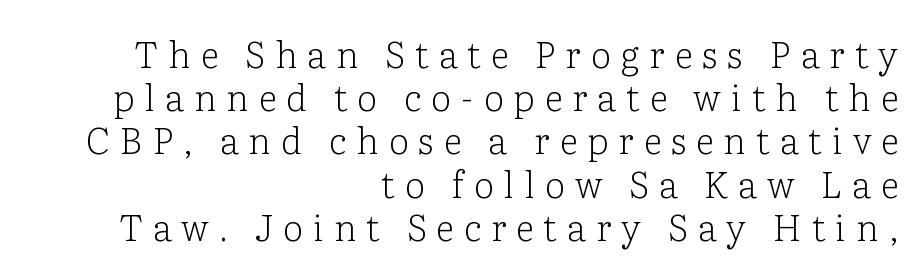
Q: Is the text bold? A: No.
Q: Is the text italic (slanted)? A: No, it is upright.
Q: Is the typeface a serif or a sans-serif typeface? A: Serif.
Q: Is the text underlined? A: No.
Q: How is the paragraph aligned? A: Right-aligned.
Q: Is the spacing between letters normal or unusually wide? A: Unusually wide.
Q: Width (condensed, normal, or wide)? A: Normal.
Q: Stroke contrast? A: Low.
Q: x-height? A: Medium.
Q: Monospaced? A: No.
